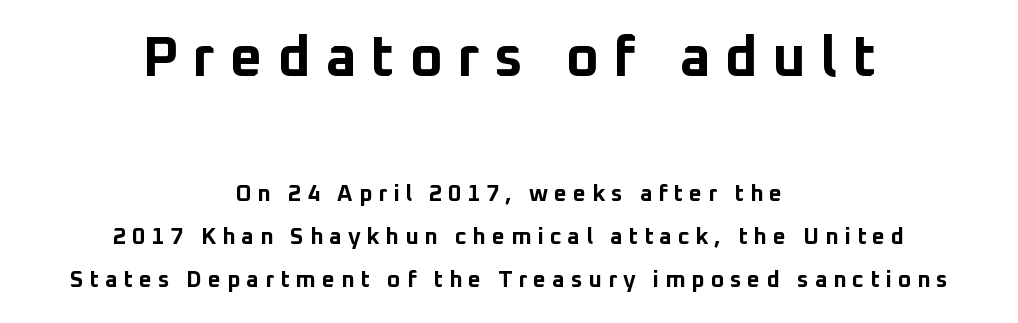
Q: Is the text bold? A: Yes.
Q: Is the text italic (slanted)? A: No, it is upright.
Q: Is the typeface a serif or a sans-serif typeface? A: Sans-serif.
Q: Is the text underlined? A: No.
Q: How is the paragraph aligned? A: Centered.
Q: Is the spacing between letters normal or unusually wide? A: Unusually wide.
Q: Which block of text is set in a larger size, the first (top) or the second (bottom)? A: The first (top) one.
Q: Width (condensed, normal, or wide)? A: Normal.
Q: Stroke contrast? A: Low.
Q: x-height? A: Medium.
Q: Monospaced? A: No.
